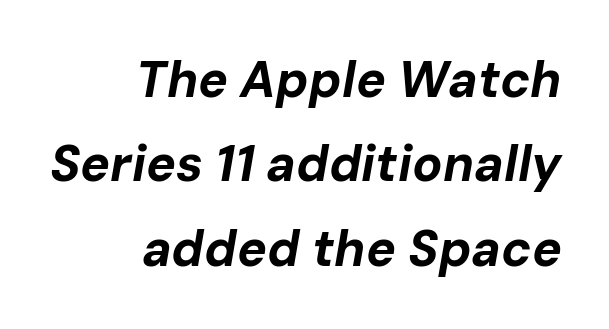
{"italic": "yes", "lean": "right", "slant_degrees": 10, "bold": "yes", "weight": "bold", "width": "normal", "stroke_contrast": "low", "x_height": "medium", "monospaced": "no", "underline": "no", "align": "right", "line_spacing": "normal", "line_spacing_ratio": 1.69, "letter_spacing": "normal", "letter_spacing_em": 0.0, "glyph_px": 50}
